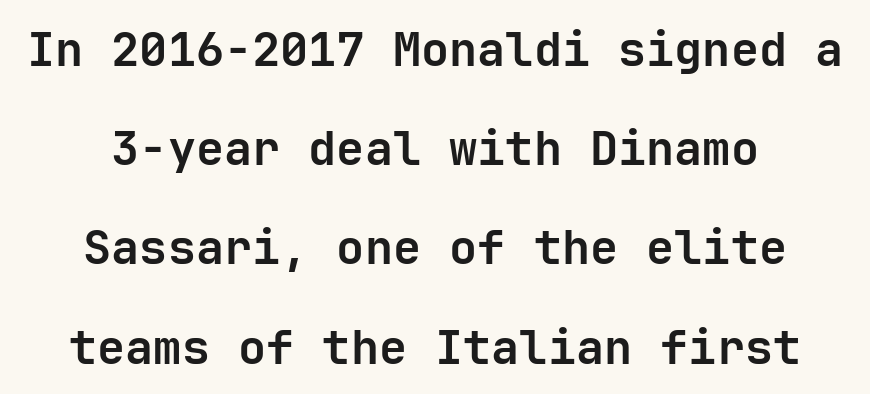
{"serif": "no", "italic": "no", "bold": "yes", "weight": "semibold", "width": "normal", "stroke_contrast": "low", "x_height": "medium", "underline": "no", "align": "center", "line_spacing": "loose", "line_spacing_ratio": 2.11, "letter_spacing": "normal", "letter_spacing_em": 0.0, "glyph_px": 47}
